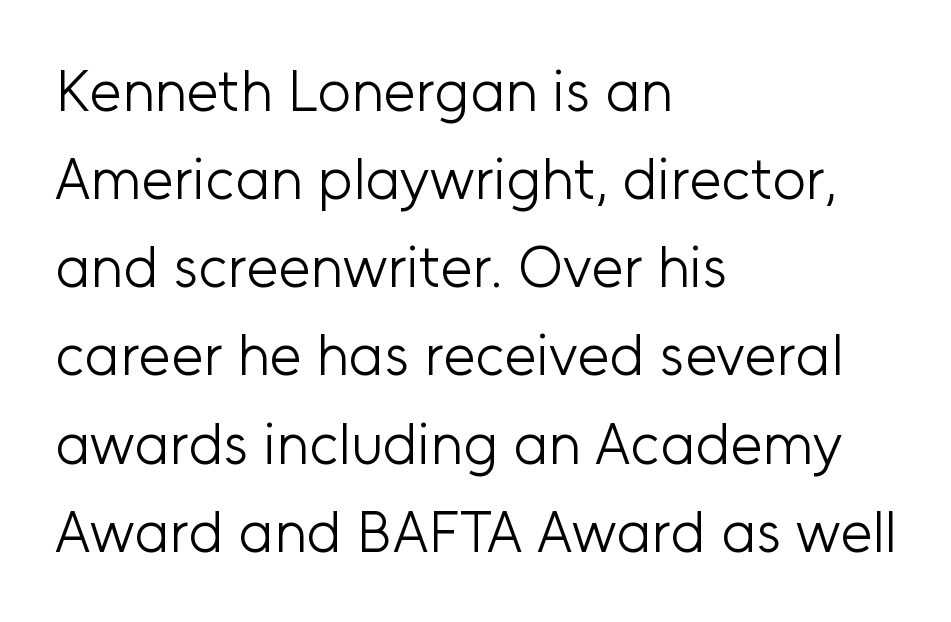
Q: Is the text bold? A: No.
Q: Is the text italic (slanted)? A: No, it is upright.
Q: Is the typeface a serif or a sans-serif typeface? A: Sans-serif.
Q: Is the text underlined? A: No.
Q: How is the paragraph aligned? A: Left-aligned.
Q: Is the spacing between letters normal or unusually wide? A: Normal.
Q: Is the spacing between lines tight, normal or loose? A: Normal.
Q: Width (condensed, normal, or wide)? A: Normal.
Q: Stroke contrast? A: Low.
Q: x-height? A: Medium.
Q: Monospaced? A: No.
